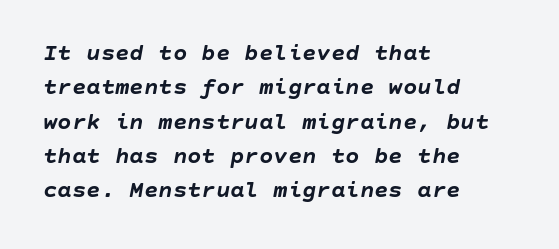
Plenty of ink on the page — the face is bold. A bare baseline throughout the passage. Glyph-to-glyph distance matches everyday printed text. The rendering uses a moderate line-height, typical for paragraphs. Compared with ordinary roman type, these characters are visibly tilted.
